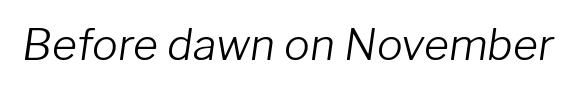
Q: Is the text bold? A: No.
Q: Is the text italic (slanted)? A: Yes, it leans right by about 8 degrees.
Q: Is the text underlined? A: No.
Q: Is the spacing between letters normal or unusually wide? A: Normal.
Q: Width (condensed, normal, or wide)? A: Normal.
Q: Stroke contrast? A: Low.
Q: x-height? A: Medium.
Q: Monospaced? A: No.
